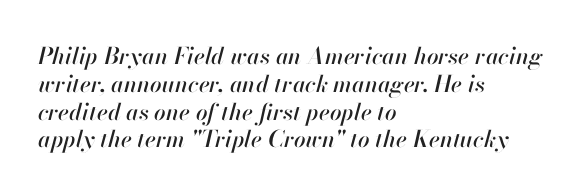
The image shows 23 px text type, italic (leaning right); set left-aligned, line spacing 1.21x, normal letter spacing, not underlined.
